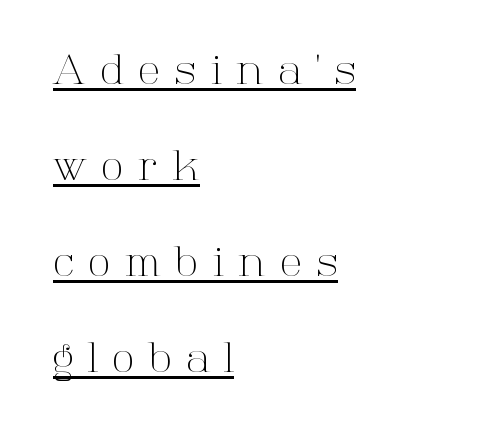
Each letter's strokes conclude with small projecting serifs. Does the copy run flush right? No — it runs flush left. The block of text is sparse from top to bottom, with ample space between rows. This sample carries an underscore along the baseline area. The passage shown has open, widely tracked lettering throughout. Note the varied advance widths — an 'i' is clearly narrower than an 'm'.
